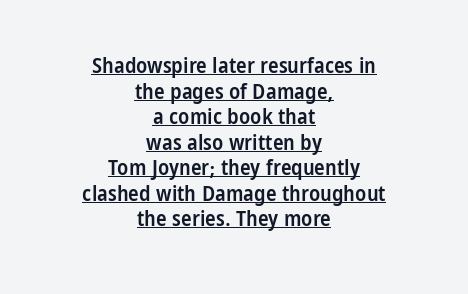
Q: Is the text bold? A: Semi-bold.
Q: Is the text italic (slanted)? A: No, it is upright.
Q: Is the text underlined? A: Yes.
Q: How is the paragraph aligned? A: Centered.
Q: Is the spacing between letters normal or unusually wide? A: Normal.
